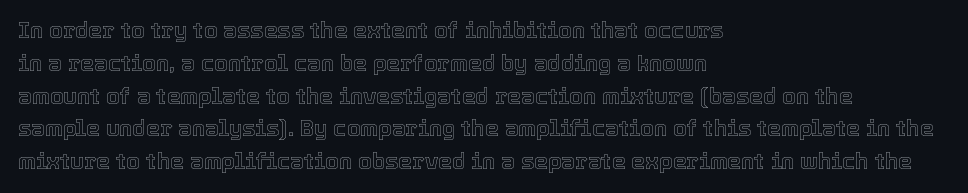
{"italic": "no", "underline": "no", "align": "left", "line_spacing": "normal", "line_spacing_ratio": 1.49, "letter_spacing": "normal", "letter_spacing_em": 0.0, "glyph_px": 22}
